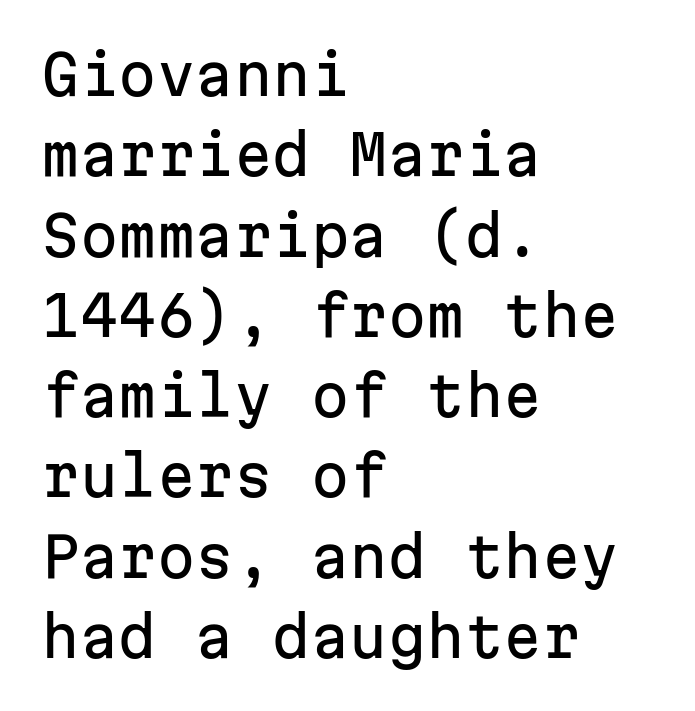
Q: Is the text italic (slanted)? A: No, it is upright.
Q: Is the typeface a serif or a sans-serif typeface? A: Sans-serif.
Q: Is the text underlined? A: No.
Q: How is the paragraph aligned? A: Left-aligned.
Q: Is the spacing between letters normal or unusually wide? A: Normal.
Q: Is the spacing between lines tight, normal or loose? A: Normal.
Q: Width (condensed, normal, or wide)? A: Normal.
Q: Stroke contrast? A: Low.
Q: x-height? A: Medium.
Q: Monospaced? A: Yes.
